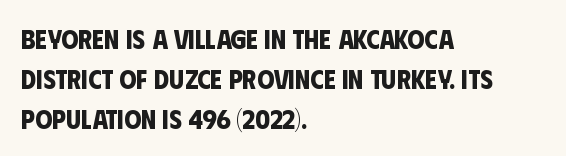
{"bold": "yes", "underline": "no", "align": "left", "line_spacing": "normal", "line_spacing_ratio": 1.48, "letter_spacing": "normal", "letter_spacing_em": 0.0, "glyph_px": 27}
